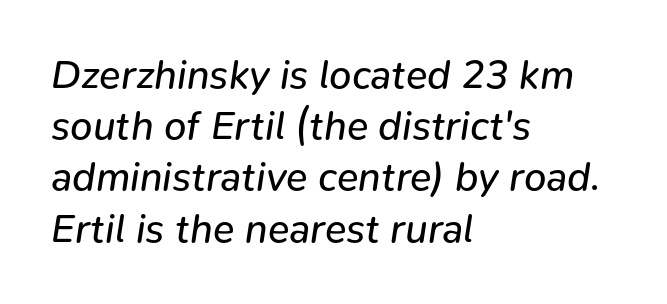
{"italic": "yes", "lean": "right", "slant_degrees": 9, "bold": "no", "weight": "regular", "width": "normal", "stroke_contrast": "low", "x_height": "medium", "monospaced": "no", "underline": "no", "align": "left", "line_spacing": "normal", "line_spacing_ratio": 1.28, "letter_spacing": "normal", "letter_spacing_em": 0.0, "glyph_px": 40}
